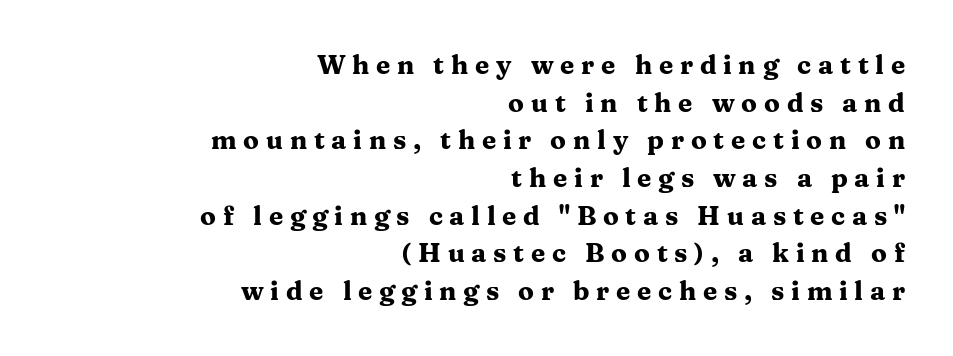
The image shows 26 px bold type, upright; set right-aligned, normal line spacing (1.45x), unusually wide letter spacing (+0.26 em), not underlined.
